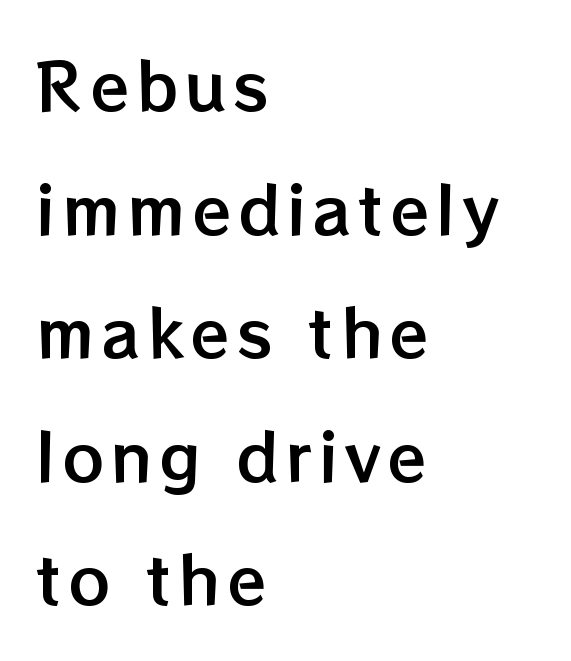
The image shows 64 px text type, upright; set left-aligned, loose line spacing (1.93x), not underlined; low stroke contrast and a medium x-height.
